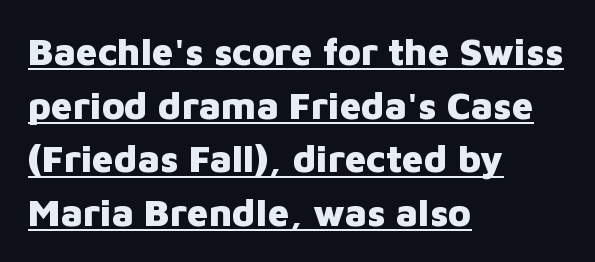
{"serif": "no", "italic": "no", "bold": "yes", "weight": "heavy", "width": "normal", "stroke_contrast": "low", "x_height": "medium", "monospaced": "no", "underline": "yes", "align": "left", "line_spacing": "normal", "line_spacing_ratio": 1.41, "letter_spacing": "normal", "letter_spacing_em": 0.0, "glyph_px": 38}
